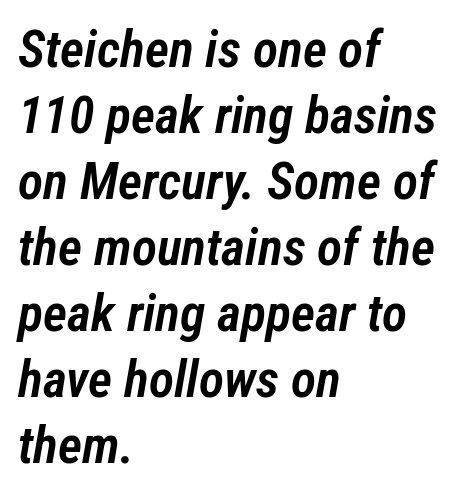
{"italic": "yes", "lean": "right", "slant_degrees": 12, "bold": "semi", "weight": "semibold", "width": "condensed", "stroke_contrast": "low", "x_height": "medium", "monospaced": "no", "underline": "no", "align": "left", "line_spacing": "normal", "line_spacing_ratio": 1.27, "letter_spacing": "normal", "letter_spacing_em": 0.0, "glyph_px": 52}
